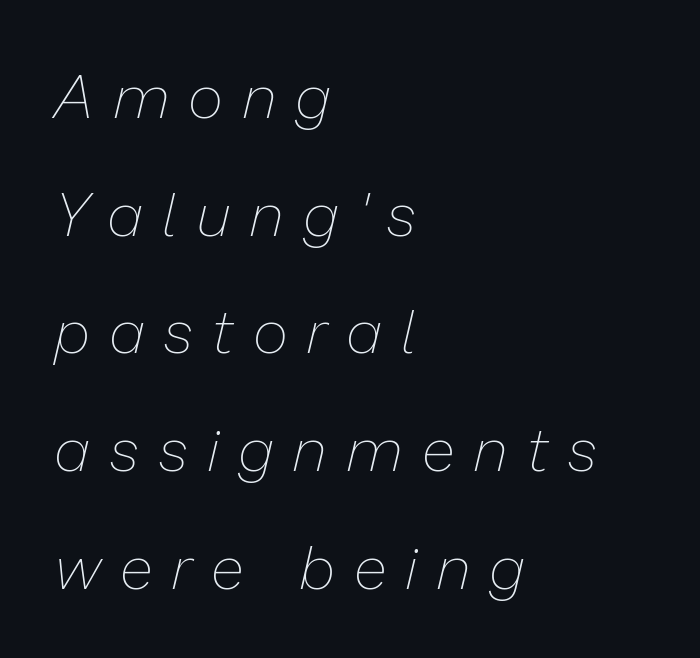
Q: Is the text bold? A: No.
Q: Is the text italic (slanted)? A: Yes, it leans right by about 13 degrees.
Q: Is the text underlined? A: No.
Q: How is the paragraph aligned? A: Left-aligned.
Q: Is the spacing between letters normal or unusually wide? A: Unusually wide.
Q: Is the spacing between lines tight, normal or loose? A: Loose.
Q: Width (condensed, normal, or wide)? A: Normal.
Q: Stroke contrast? A: Low.
Q: x-height? A: Medium.
Q: Monospaced? A: No.
